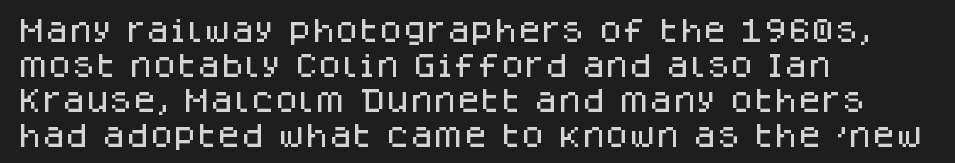
In CSS terms this would be text-align: left. Does the lettering tilt? It doesn't — this is upright. The strip under each line holds only bare page. Each word holds together tightly as a unit, with standard inter-letter gaps. These lines sit exactly where default settings would place them.
